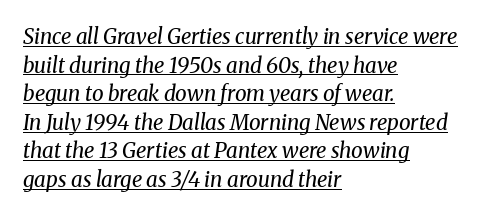
The image shows 21 px text type, italic (leaning right); set left-aligned, normal line spacing (1.36x), normal letter spacing, underlined.
